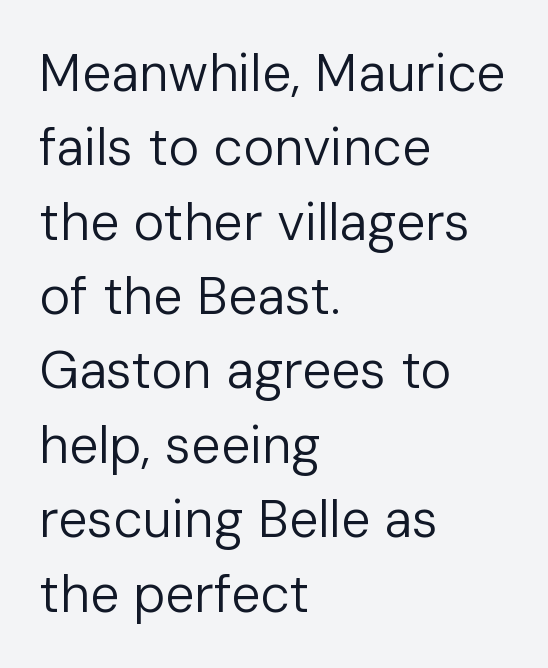
{"serif": "no", "italic": "no", "bold": "no", "weight": "regular", "width": "normal", "stroke_contrast": "low", "x_height": "medium", "monospaced": "no", "underline": "no", "align": "left", "line_spacing": "normal", "line_spacing_ratio": 1.43, "letter_spacing": "normal", "letter_spacing_em": 0.0, "glyph_px": 52}
